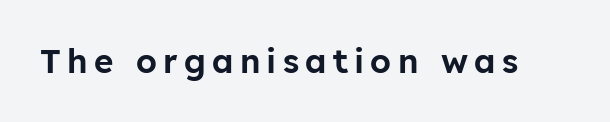
The image shows 33 px sans-serif type, upright; set not underlined; low stroke contrast and a medium x-height.
